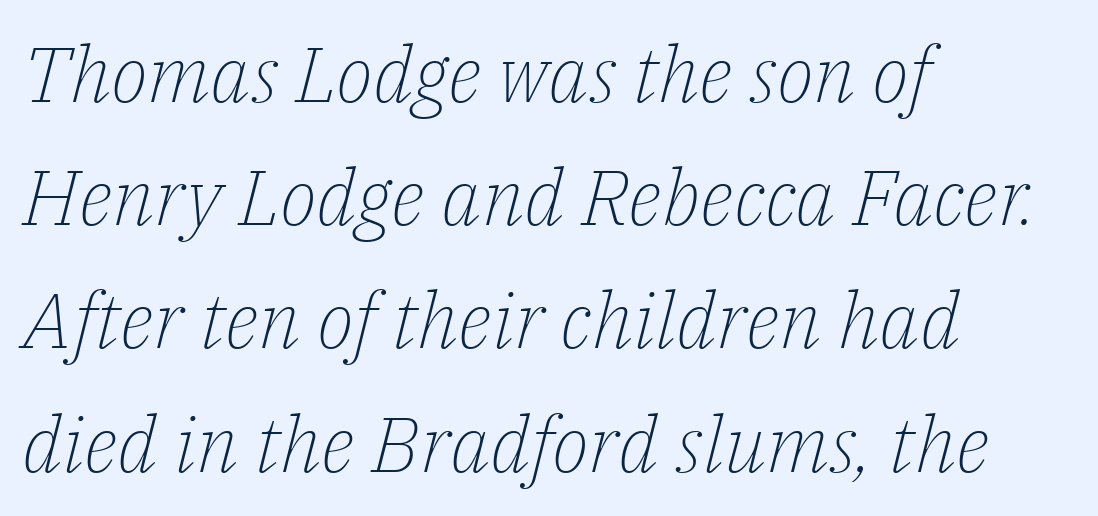
The characters display serif detailing at their extremities. The typography opts for an oblique posture over an upright one. Regular leading. Glyph-to-glyph distance matches everyday printed text. The foot of each line stays bare and open.
